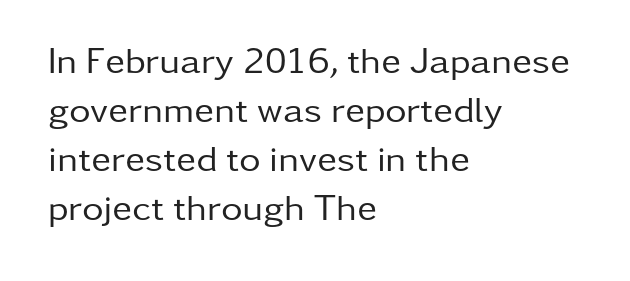
{"serif": "no", "italic": "no", "bold": "no", "weight": "regular", "width": "normal", "stroke_contrast": "low", "x_height": "medium", "monospaced": "no", "underline": "no", "align": "left", "line_spacing": "normal", "line_spacing_ratio": 1.32, "letter_spacing": "normal", "letter_spacing_em": 0.0, "glyph_px": 37}
